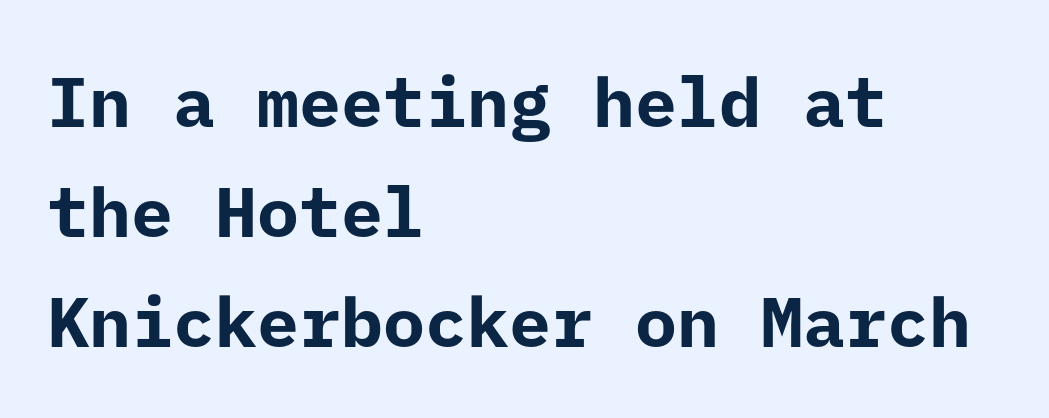
The image shows 70 px bold sans-serif type, upright; set left-aligned, normal line spacing (1.57x), normal letter spacing, not underlined; low stroke contrast and a medium x-height.
